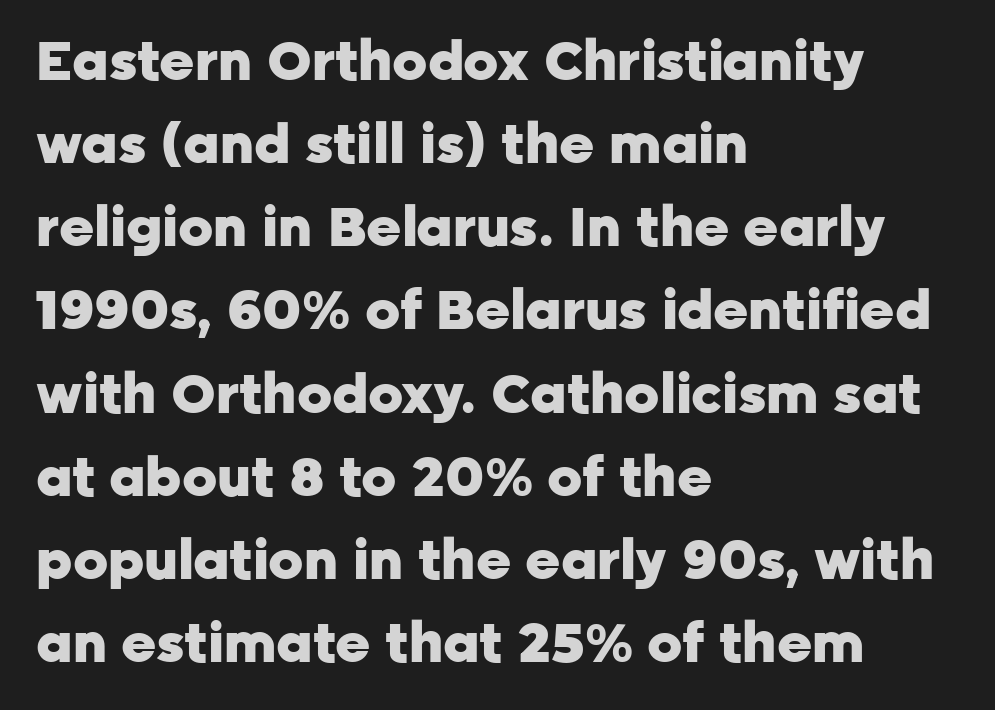
The letters stand upright; this is a roman face. Nope, no serifs anywhere on these letters. The passage shown is not underscored anywhere. The lines are quadded left. Tracking here is standard; glyphs follow each other at the usual distance. Do the characters align in a grid? No, the font is proportional.
